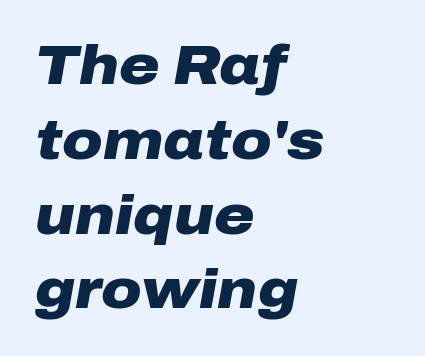
{"italic": "yes", "lean": "right", "slant_degrees": 10, "bold": "yes", "weight": "heavy", "width": "wide", "stroke_contrast": "low", "x_height": "medium", "monospaced": "no", "underline": "no", "align": "left", "line_spacing": "normal", "line_spacing_ratio": 1.36, "letter_spacing": "normal", "letter_spacing_em": 0.0, "glyph_px": 55}
